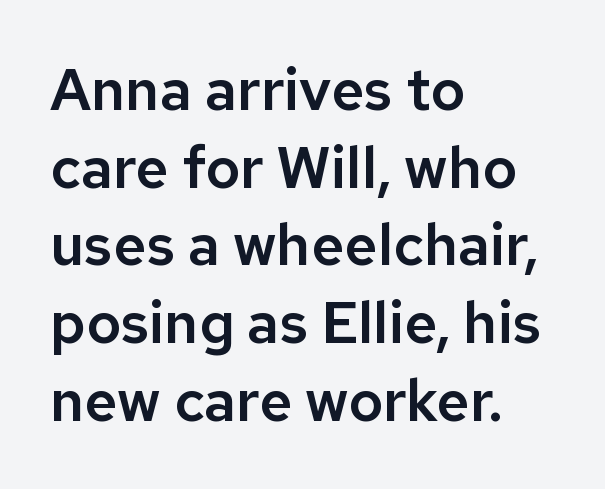
{"serif": "no", "italic": "no", "width": "normal", "stroke_contrast": "low", "x_height": "medium", "monospaced": "no", "underline": "no", "align": "left", "line_spacing": "normal", "line_spacing_ratio": 1.34, "letter_spacing": "normal", "letter_spacing_em": 0.0, "glyph_px": 58}
